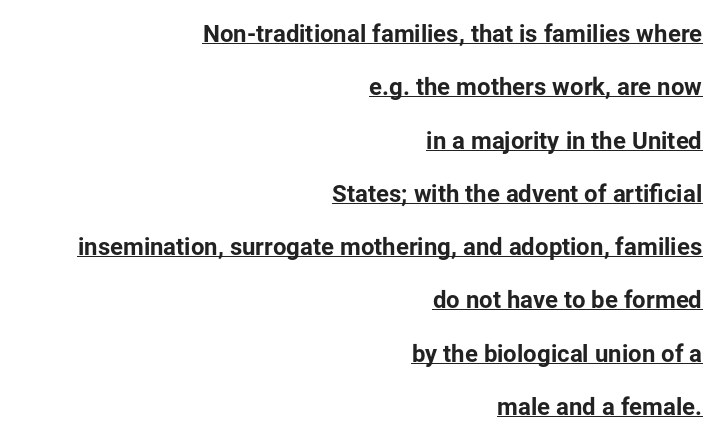
The image shows 24 px bold type, upright; set right-aligned, loose line spacing (2.22x), normal letter spacing, underlined.
